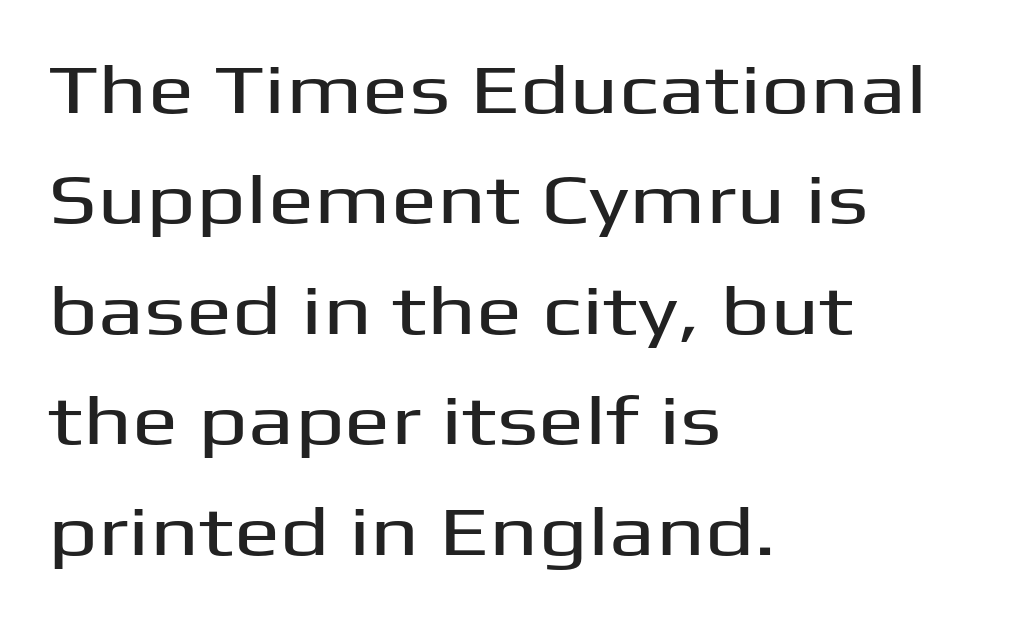
{"serif": "no", "italic": "no", "width": "wide", "stroke_contrast": "medium", "x_height": "medium", "monospaced": "no", "underline": "no", "align": "left", "line_spacing": "normal", "line_spacing_ratio": 1.6, "letter_spacing": "normal", "letter_spacing_em": 0.0, "glyph_px": 69}
